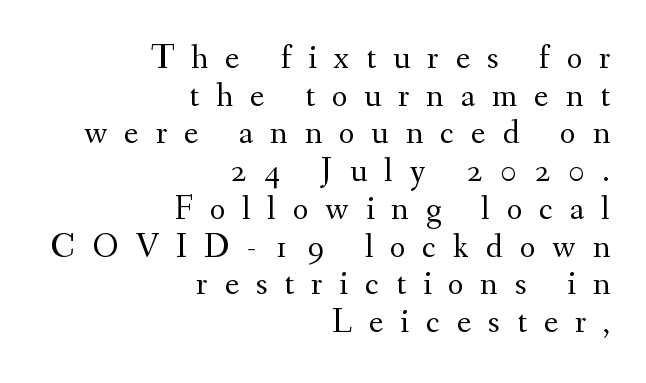
{"serif": "yes", "italic": "no", "bold": "no", "weight": "regular", "width": "normal", "stroke_contrast": "medium", "x_height": "small", "monospaced": "no", "underline": "no", "align": "right", "line_spacing": "tight", "line_spacing_ratio": 1.11, "letter_spacing": "wide", "letter_spacing_em": 0.5, "glyph_px": 34}
